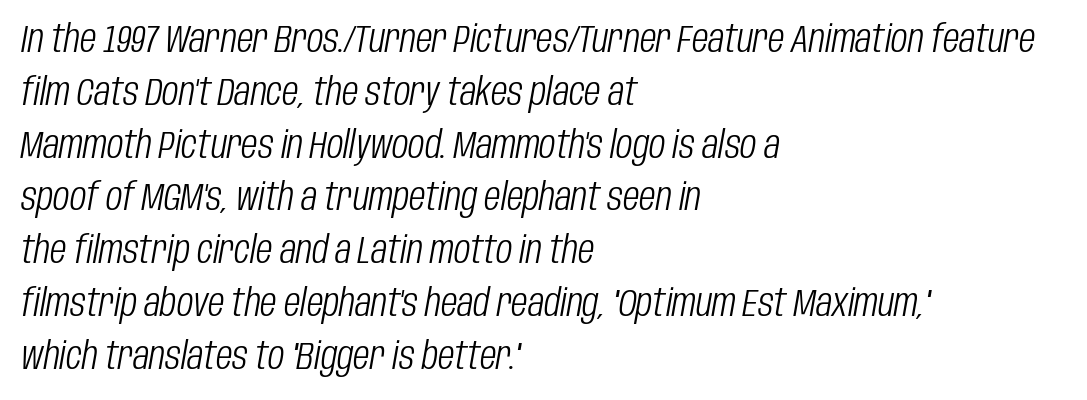
Q: Is the text bold? A: No.
Q: Is the text italic (slanted)? A: Yes, it leans right by about 10 degrees.
Q: Is the text underlined? A: No.
Q: How is the paragraph aligned? A: Left-aligned.
Q: Is the spacing between letters normal or unusually wide? A: Normal.
Q: Is the spacing between lines tight, normal or loose? A: Normal.
Q: Width (condensed, normal, or wide)? A: Condensed.
Q: Stroke contrast? A: Low.
Q: x-height? A: Large.
Q: Monospaced? A: No.
